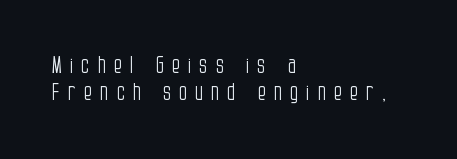
The image shows 23 px text type, upright; set left-aligned, line spacing 1.18x, unusually wide letter spacing (+0.36 em), not underlined.
